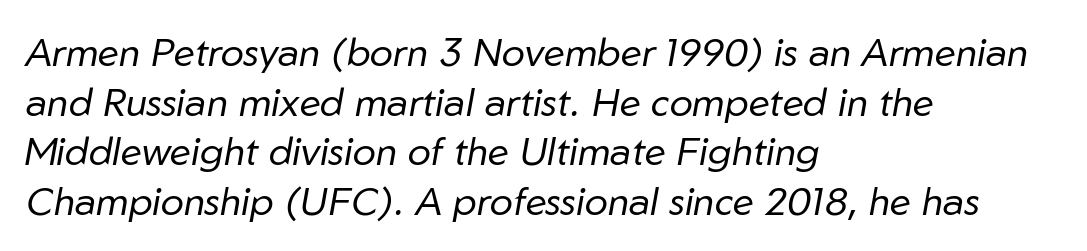
The specimen reads as italic at a glance. Stem width sits at or under what a default text font uses. Does the copy run flush right? No — it runs flush left. Underline: absent.
